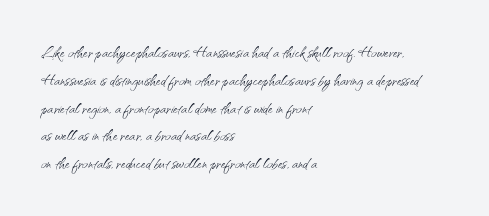
Q: Is the text bold? A: No.
Q: Is the text italic (slanted)? A: Yes.
Q: Is the text underlined? A: No.
Q: How is the paragraph aligned? A: Left-aligned.
Q: Is the spacing between letters normal or unusually wide? A: Normal.
Q: Is the spacing between lines tight, normal or loose? A: Normal.
